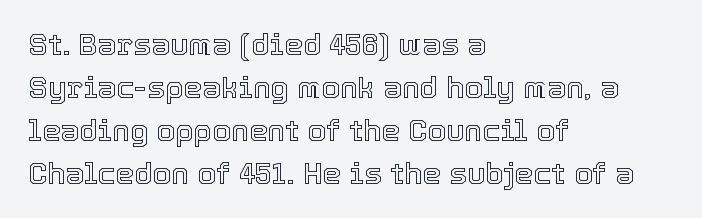
The image shows 30 px text type, upright; set left-aligned, normal line spacing (1.43x), normal letter spacing, not underlined; a medium x-height.
